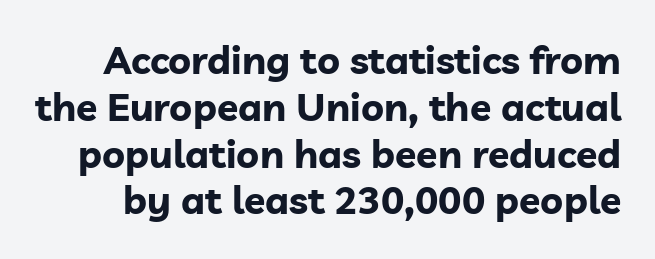
Each row of text sits above clean, open space. The strokes are fattened all the way to bold. Tracking here is standard; glyphs follow each other at the usual distance. Proportional: the letters do not fall into vertical columns. Rendered with straight, roman letterforms.
